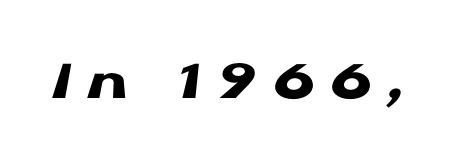
The image shows 59 px heavy, wide sans-serif type, upright; set unusually wide letter spacing (+0.28 em), not underlined; low stroke contrast and a medium x-height.
